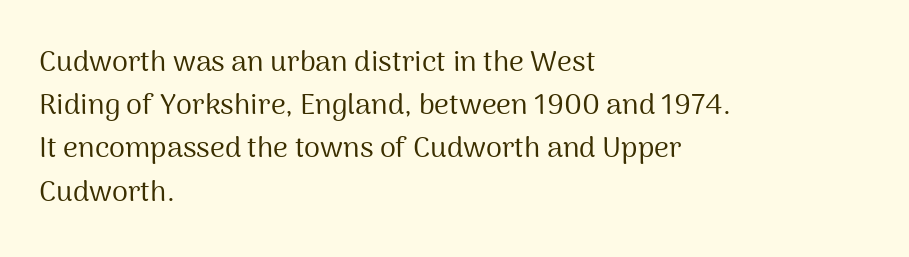
Inter-character spacing is left at the font's built-in metrics. Ascenders rise straight up at ninety degrees. Classification — sans serif. The ragged edge is on the right, which tells us the setting is flush left.
